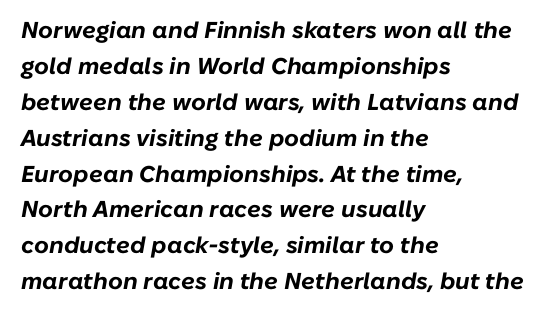
{"italic": "yes", "lean": "right", "slant_degrees": 10, "bold": "yes", "underline": "no", "align": "left", "line_spacing": "normal", "line_spacing_ratio": 1.56, "letter_spacing": "normal", "letter_spacing_em": 0.0, "glyph_px": 23}
